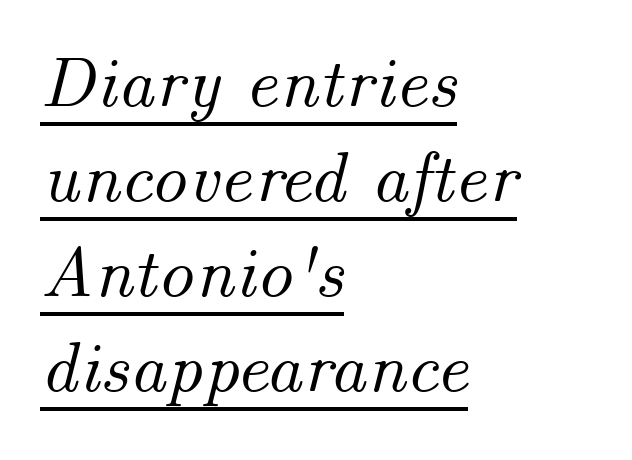
Q: Is the text italic (slanted)? A: Yes, it leans right by about 14 degrees.
Q: Is the text underlined? A: Yes.
Q: How is the paragraph aligned? A: Left-aligned.
Q: Is the spacing between letters normal or unusually wide? A: Normal.
Q: Is the spacing between lines tight, normal or loose? A: Normal.
Q: Width (condensed, normal, or wide)? A: Normal.
Q: Stroke contrast? A: Medium.
Q: x-height? A: Small.
Q: Monospaced? A: No.
